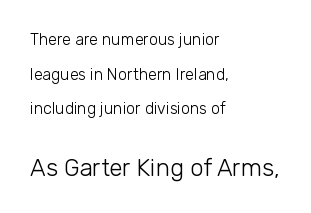
Check under the words: just untouched page. How would I describe the line gaps? Wide and relaxed. Default kerning and tracking; the words read as compact shapes. Vertical strokes here are truly vertical. No letter is thick-stroked: the sample isn't bold.
